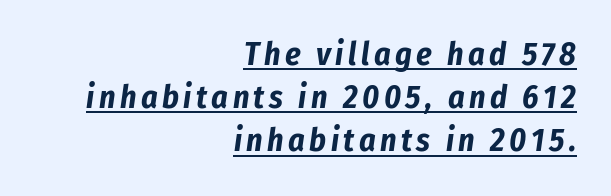
Q: Is the text bold? A: Yes.
Q: Is the text italic (slanted)? A: Yes, it leans right by about 8 degrees.
Q: Is the text underlined? A: Yes.
Q: How is the paragraph aligned? A: Right-aligned.
Q: Is the spacing between lines tight, normal or loose? A: Normal.
Q: Width (condensed, normal, or wide)? A: Condensed.
Q: Stroke contrast? A: Low.
Q: x-height? A: Medium.
Q: Monospaced? A: No.
